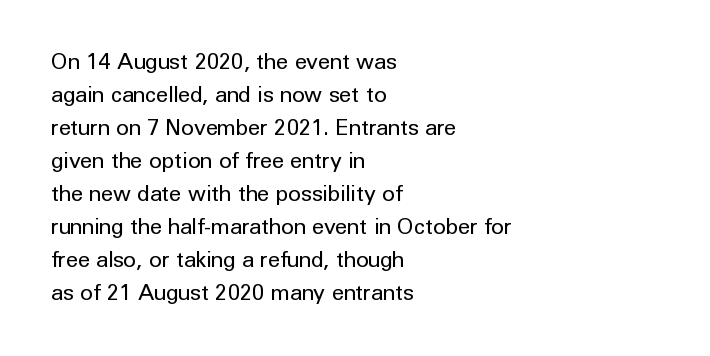
In terms of leading, this rendering sits right in the middle. Quick note: not italic, upright. Stems here are at most as thick as an everyday book face. Letter spacing: default.
